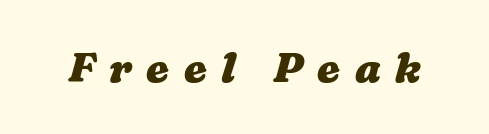
{"bold": "yes", "weight": "heavy", "width": "wide", "stroke_contrast": "medium", "x_height": "medium", "monospaced": "no", "underline": "no", "letter_spacing": "wide", "letter_spacing_em": 0.35, "glyph_px": 41}
